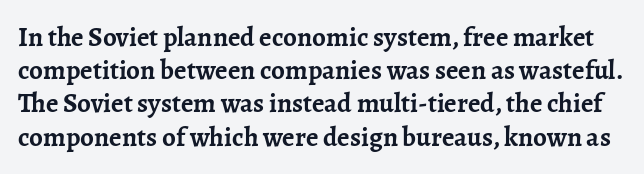
Q: Is the text bold? A: Yes.
Q: Is the text italic (slanted)? A: No, it is upright.
Q: Is the text underlined? A: No.
Q: Is the spacing between letters normal or unusually wide? A: Normal.
